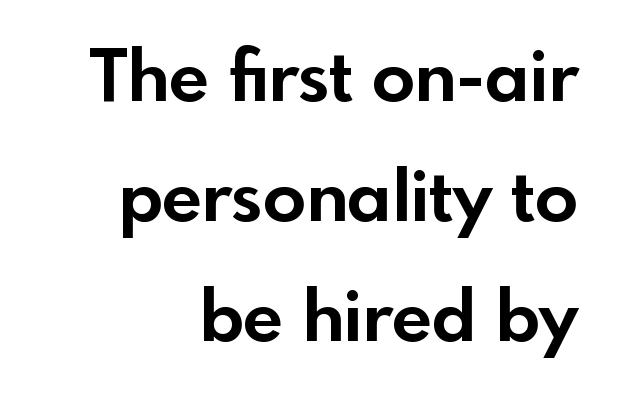
Q: Is the text bold? A: Yes.
Q: Is the text italic (slanted)? A: No, it is upright.
Q: Is the typeface a serif or a sans-serif typeface? A: Sans-serif.
Q: Is the text underlined? A: No.
Q: How is the paragraph aligned? A: Right-aligned.
Q: Is the spacing between letters normal or unusually wide? A: Normal.
Q: Is the spacing between lines tight, normal or loose? A: Normal.
Q: Width (condensed, normal, or wide)? A: Normal.
Q: x-height? A: Small.
Q: Monospaced? A: No.
